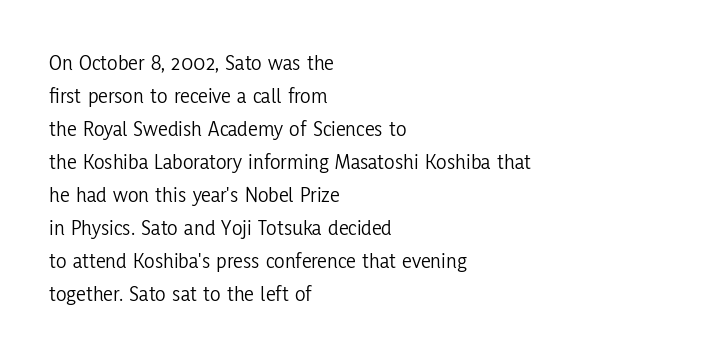
{"italic": "no", "bold": "no", "underline": "no", "align": "left", "line_spacing": "normal", "line_spacing_ratio": 1.5, "letter_spacing": "normal", "letter_spacing_em": 0.0, "glyph_px": 22}
